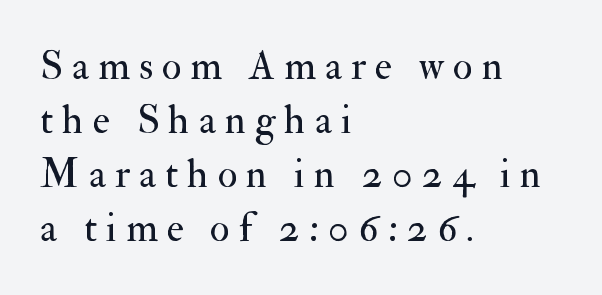
{"serif": "yes", "italic": "no", "bold": "no", "weight": "regular", "width": "normal", "stroke_contrast": "medium", "x_height": "small", "monospaced": "no", "underline": "no", "align": "left", "line_spacing": "normal", "line_spacing_ratio": 1.32, "letter_spacing": "wide", "letter_spacing_em": 0.22, "glyph_px": 41}
